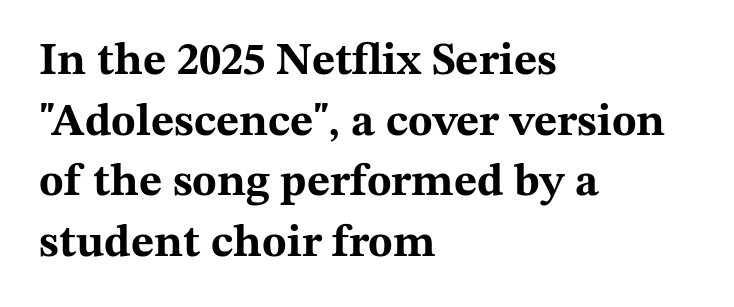
Q: Is the text bold? A: Yes.
Q: Is the text italic (slanted)? A: No, it is upright.
Q: Is the typeface a serif or a sans-serif typeface? A: Serif.
Q: Is the text underlined? A: No.
Q: How is the paragraph aligned? A: Left-aligned.
Q: Is the spacing between letters normal or unusually wide? A: Normal.
Q: Is the spacing between lines tight, normal or loose? A: Normal.
Q: Width (condensed, normal, or wide)? A: Wide.
Q: Stroke contrast? A: Medium.
Q: x-height? A: Medium.
Q: Monospaced? A: No.
